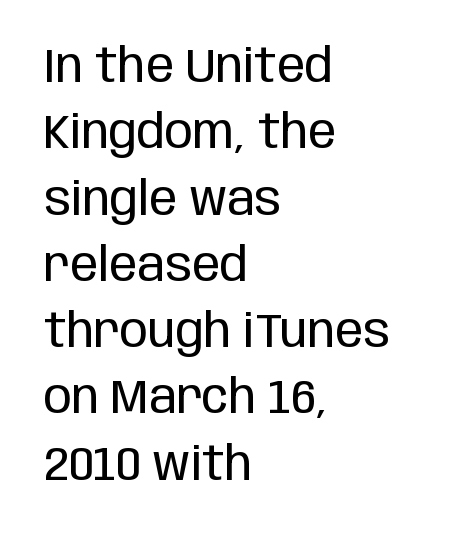
If you measured baseline to baseline, you'd find a middling distance. Looks like regular typesetting: each glyph gets only the width it needs. Unbolded letterforms with no extra heft. Each row of text sits above clean, open space. The letters carry no serifs — their stems end cleanly without finishing strokes.
